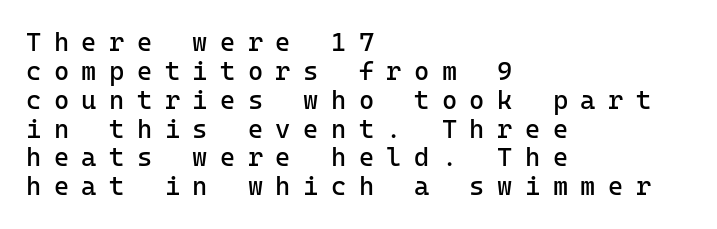
Q: Is the text bold? A: No.
Q: Is the text italic (slanted)? A: No, it is upright.
Q: Is the text underlined? A: No.
Q: How is the paragraph aligned? A: Left-aligned.
Q: Is the spacing between letters normal or unusually wide? A: Unusually wide.
Q: Is the spacing between lines tight, normal or loose? A: Tight.
